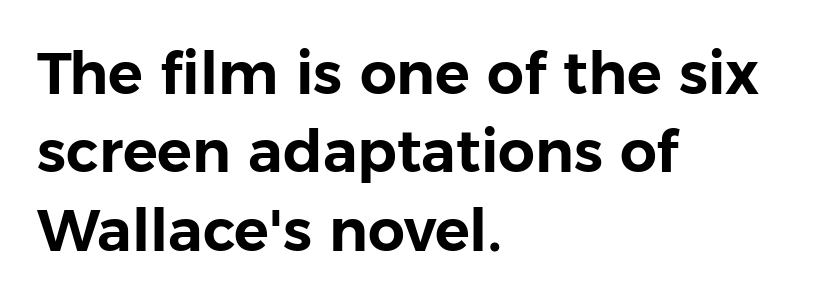
Q: Is the text italic (slanted)? A: No, it is upright.
Q: Is the typeface a serif or a sans-serif typeface? A: Sans-serif.
Q: Is the text underlined? A: No.
Q: How is the paragraph aligned? A: Left-aligned.
Q: Is the spacing between letters normal or unusually wide? A: Normal.
Q: Is the spacing between lines tight, normal or loose? A: Normal.
Q: Width (condensed, normal, or wide)? A: Normal.
Q: Stroke contrast? A: Low.
Q: x-height? A: Medium.
Q: Monospaced? A: No.
